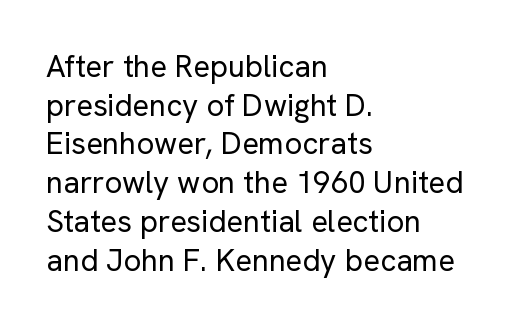
The image shows 31 px regular-weight sans-serif type, upright; set left-aligned, normal line spacing (1.25x), normal letter spacing, not underlined; low stroke contrast and a medium x-height.
